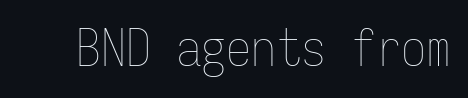
{"italic": "no", "bold": "no", "weight": "thin", "width": "condensed", "stroke_contrast": "low", "x_height": "medium", "monospaced": "yes", "underline": "no", "letter_spacing": "normal", "letter_spacing_em": 0.0, "glyph_px": 50}
